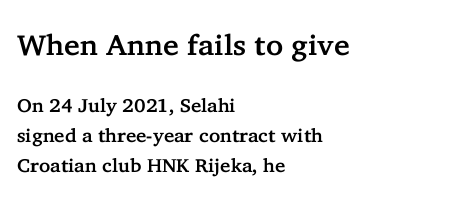
The image shows 29 px serif type, upright; set left-aligned, normal line spacing (1.6x), normal letter spacing, not underlined; the first (top) block is 1.53x larger; low stroke contrast and a medium x-height.
